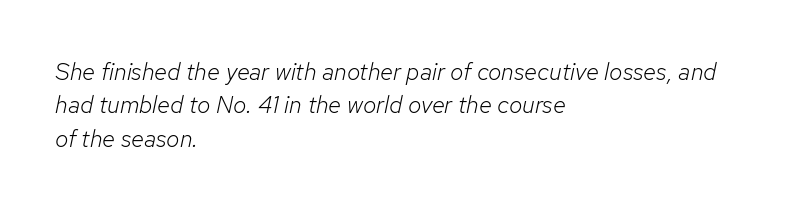
Line starts are locked; line ends wander. The leading is moderate, giving the passage an even texture. Italic? Definitely — the glyphs are oblique. The words here are not underlined. The letters sit at their default tracking, neither squeezed nor spread. Think standard paragraph weight, or any step lighter than that.
